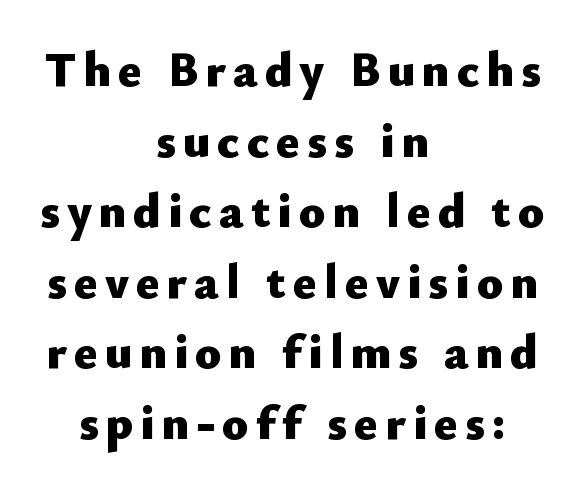
Q: Is the text bold? A: Yes.
Q: Is the text italic (slanted)? A: No, it is upright.
Q: Is the typeface a serif or a sans-serif typeface? A: Sans-serif.
Q: Is the text underlined? A: No.
Q: How is the paragraph aligned? A: Centered.
Q: Is the spacing between lines tight, normal or loose? A: Normal.
Q: Width (condensed, normal, or wide)? A: Normal.
Q: Stroke contrast? A: Low.
Q: x-height? A: Small.
Q: Monospaced? A: No.
